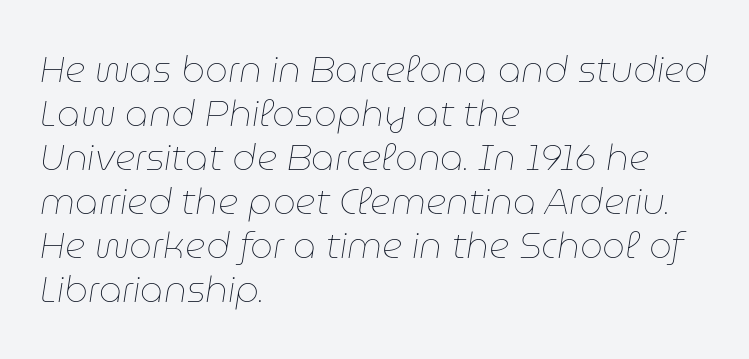
The image shows 36 px thin type, italic (leaning right); set left-aligned, line spacing 1.22x, normal letter spacing, not underlined; low stroke contrast and a medium x-height.
